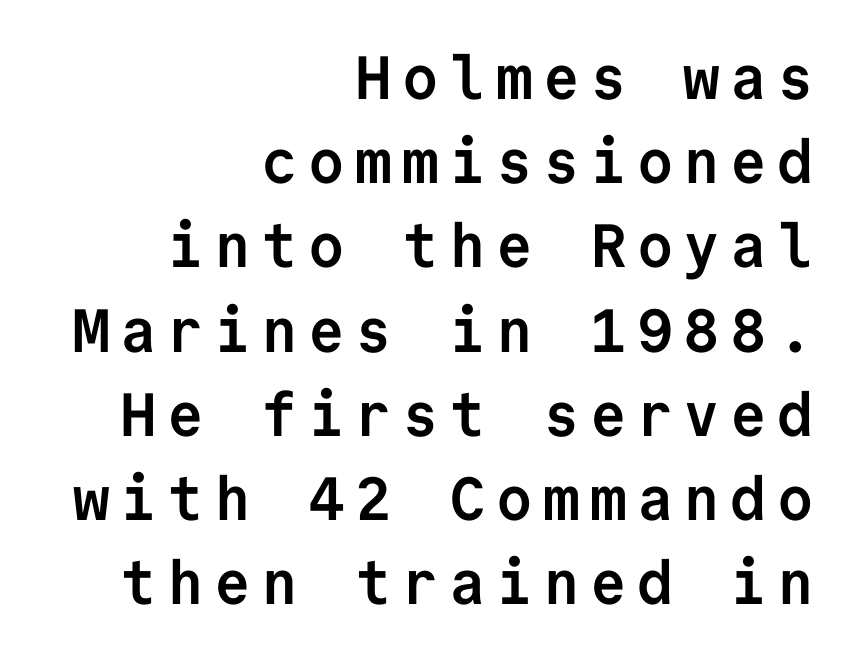
These lines stack with their right ends in a neat column. You'd pick this weight for a headline — it's a proper bold. The passage shown is typeset with a sans-serif family. Vertically, the passage feels balanced, rows spaced as you'd expect.
